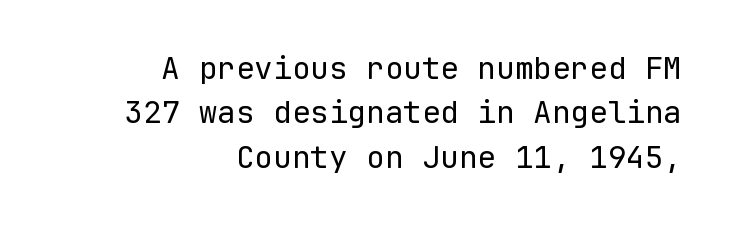
{"serif": "no", "italic": "no", "bold": "no", "weight": "regular", "width": "normal", "stroke_contrast": "low", "x_height": "medium", "monospaced": "yes", "underline": "no", "align": "right", "line_spacing": "normal", "line_spacing_ratio": 1.43, "letter_spacing": "normal", "letter_spacing_em": 0.0, "glyph_px": 31}
